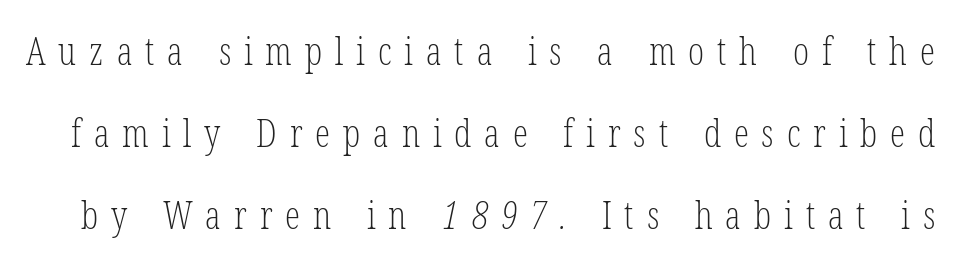
{"serif": "yes", "bold": "no", "weight": "light", "width": "condensed", "stroke_contrast": "low", "x_height": "medium", "monospaced": "no", "underline": "no", "line_spacing": "loose", "line_spacing_ratio": 2.16, "letter_spacing": "wide", "letter_spacing_em": 0.34, "glyph_px": 38}
